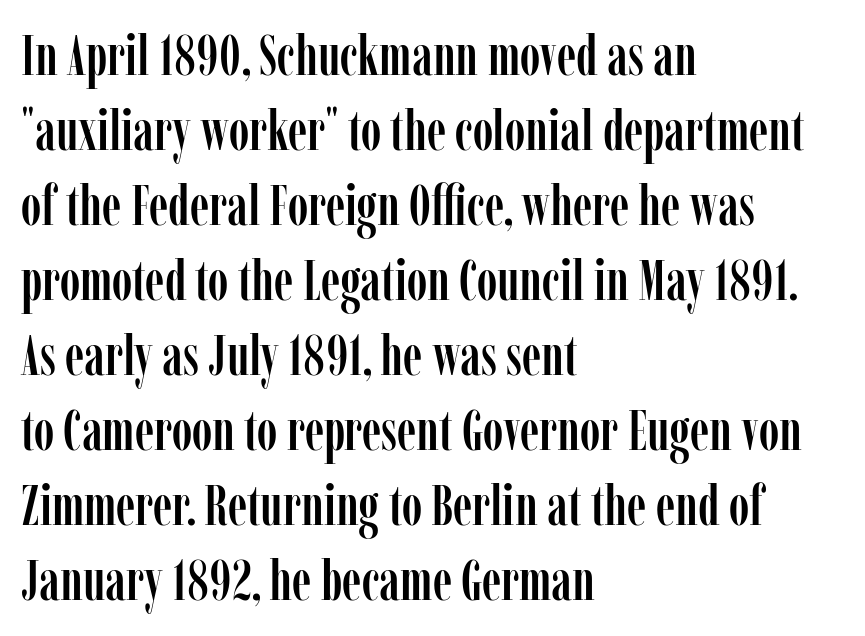
Q: Is the text italic (slanted)? A: No, it is upright.
Q: Is the typeface a serif or a sans-serif typeface? A: Serif.
Q: Is the text underlined? A: No.
Q: How is the paragraph aligned? A: Left-aligned.
Q: Is the spacing between letters normal or unusually wide? A: Normal.
Q: Is the spacing between lines tight, normal or loose? A: Normal.
Q: Width (condensed, normal, or wide)? A: Condensed.
Q: Stroke contrast? A: Low.
Q: x-height? A: Medium.
Q: Monospaced? A: No.
